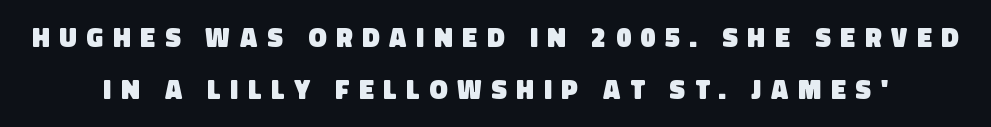
Q: Is the text bold? A: Yes.
Q: Is the text underlined? A: No.
Q: Is the spacing between letters normal or unusually wide? A: Unusually wide.
Q: Is the spacing between lines tight, normal or loose? A: Loose.
